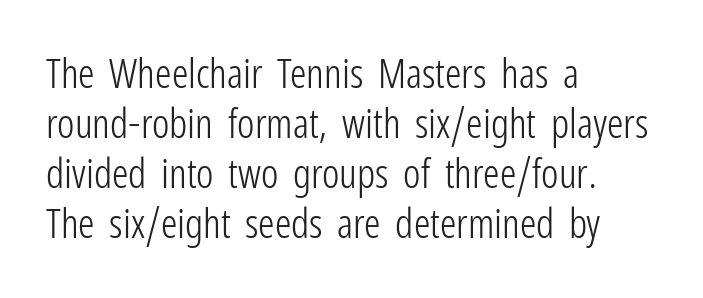
The image shows 41 px light, condensed sans-serif type, upright; set left-aligned, line spacing 1.22x, normal letter spacing, not underlined; low stroke contrast and a medium x-height.
